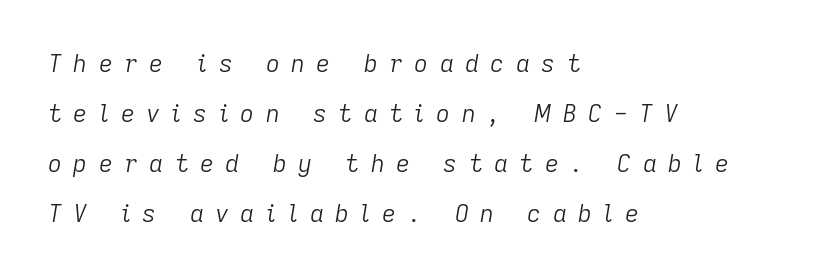
{"italic": "yes", "lean": "right", "slant_degrees": 9, "bold": "no", "underline": "no", "align": "left", "line_spacing": "loose", "line_spacing_ratio": 2.08, "letter_spacing": "wide", "letter_spacing_em": 0.48, "glyph_px": 24}
